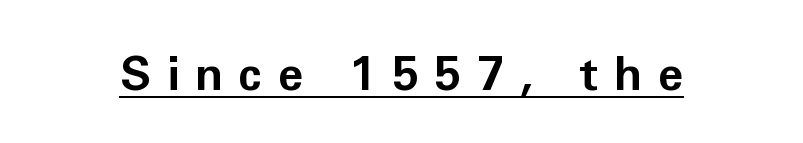
Q: Is the text bold? A: Yes.
Q: Is the text italic (slanted)? A: No, it is upright.
Q: Is the typeface a serif or a sans-serif typeface? A: Sans-serif.
Q: Is the text underlined? A: Yes.
Q: Is the spacing between letters normal or unusually wide? A: Unusually wide.
Q: Width (condensed, normal, or wide)? A: Normal.
Q: Stroke contrast? A: Low.
Q: x-height? A: Medium.
Q: Monospaced? A: No.
